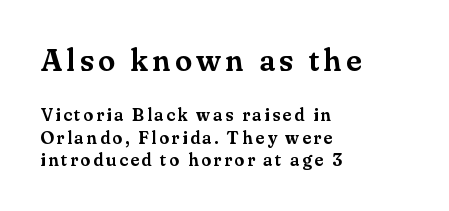
Visually the block forms a straight wall on the left and a jagged coastline on the right. You could not count columns in this text — the font is proportionally spaced. Posture: straight, roman, zero tilt. Which of the two is more prominent by size? The first, at the top.
